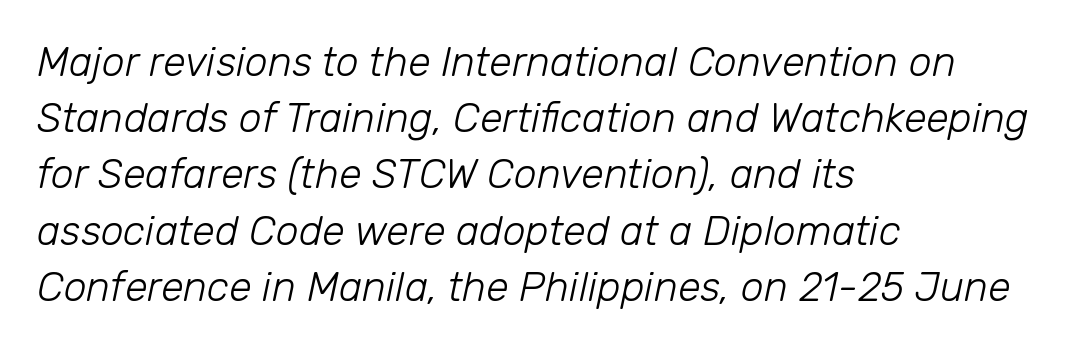
The image shows 41 px light type, italic (leaning right); set left-aligned, normal line spacing (1.37x), normal letter spacing, not underlined; low stroke contrast and a medium x-height.
